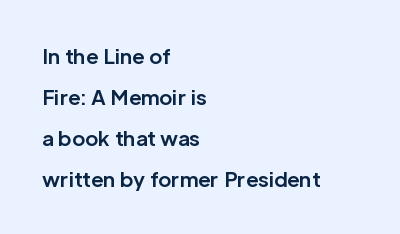
Q: Is the text bold? A: Yes.
Q: Is the text italic (slanted)? A: No, it is upright.
Q: Is the text underlined? A: No.
Q: How is the paragraph aligned? A: Left-aligned.
Q: Is the spacing between letters normal or unusually wide? A: Normal.
Q: Is the spacing between lines tight, normal or loose? A: Loose.
